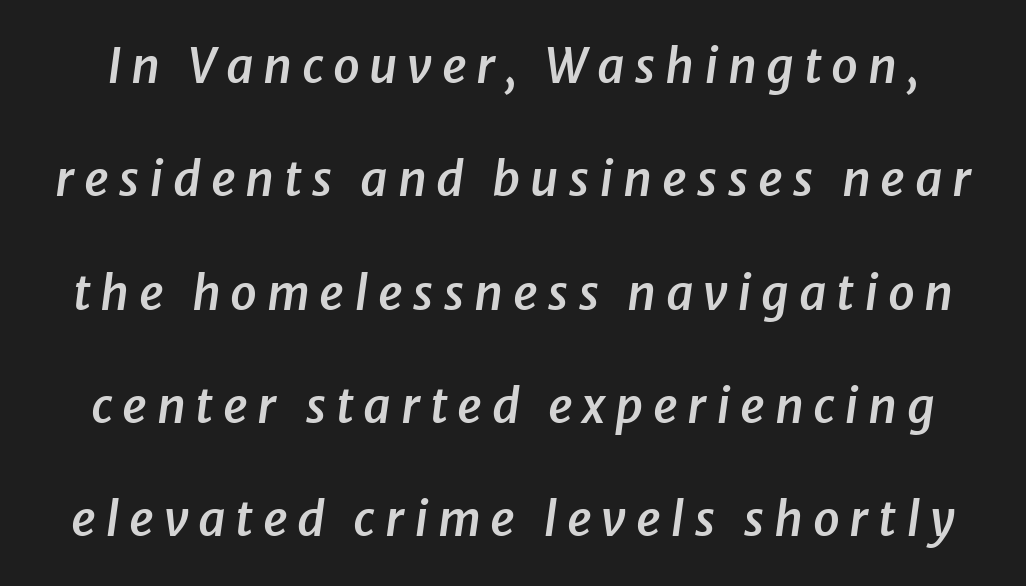
The image shows 48 px semibold type, italic (leaning right); set loose line spacing (2.36x), unusually wide letter spacing (+0.2 em), not underlined; low stroke contrast and a medium x-height.
